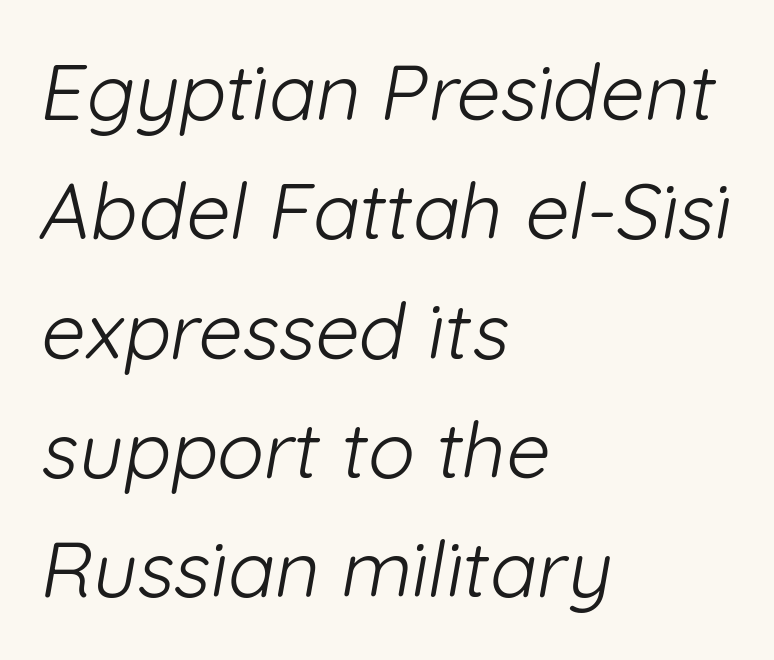
The image shows 78 px light sans-serif type; set left-aligned, normal line spacing (1.53x), normal letter spacing, not underlined; low stroke contrast and a medium x-height.
